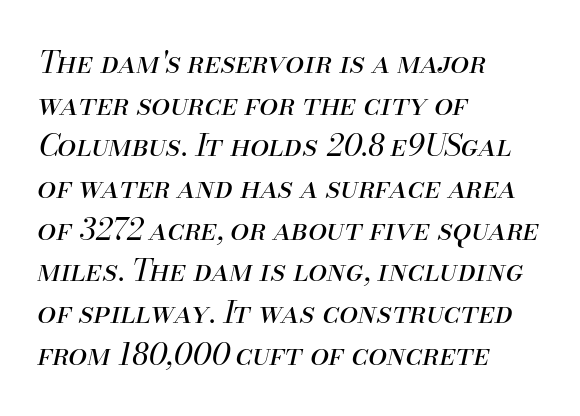
{"italic": "yes", "lean": "right", "slant_degrees": 13, "bold": "no", "weight": "regular", "width": "normal", "stroke_contrast": "medium", "x_height": "small", "monospaced": "no", "underline": "no", "align": "left", "line_spacing": "normal", "line_spacing_ratio": 1.39, "letter_spacing": "normal", "letter_spacing_em": 0.0, "glyph_px": 30}
